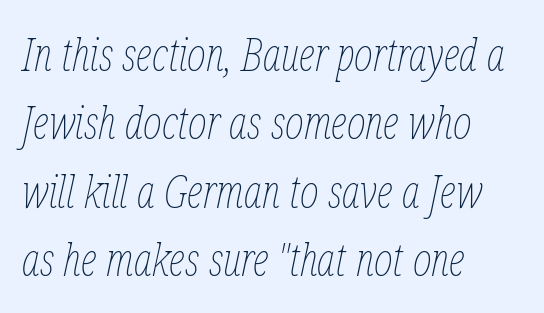
{"italic": "yes", "lean": "right", "slant_degrees": 12, "bold": "no", "weight": "thin", "width": "condensed", "stroke_contrast": "low", "x_height": "medium", "monospaced": "no", "underline": "no", "align": "left", "line_spacing": "normal", "line_spacing_ratio": 1.52, "letter_spacing": "normal", "letter_spacing_em": 0.0, "glyph_px": 45}
